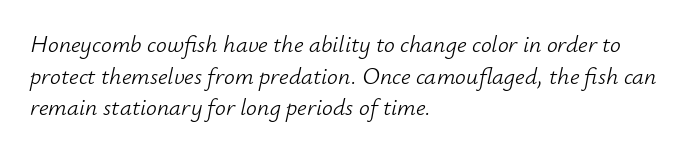
{"italic": "yes", "lean": "right", "slant_degrees": 12, "bold": "no", "underline": "no", "align": "left", "line_spacing": "normal", "line_spacing_ratio": 1.32, "letter_spacing": "normal", "letter_spacing_em": 0.0, "glyph_px": 24}
